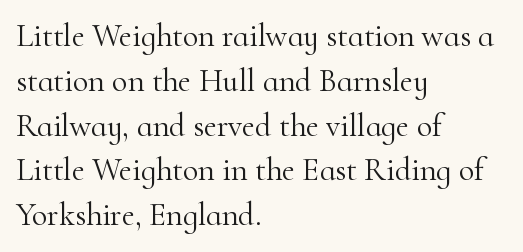
The image shows 32 px light serif type, upright; set left-aligned, normal line spacing (1.4x), normal letter spacing, not underlined; high stroke contrast and a small x-height.
